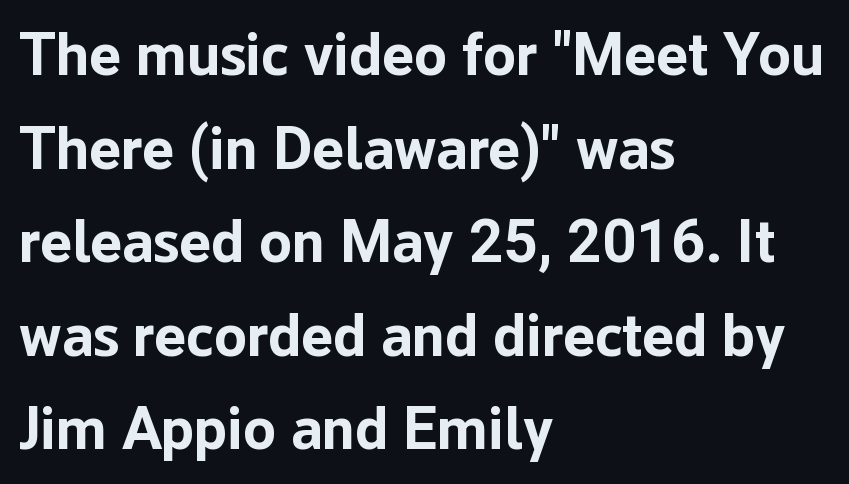
{"serif": "no", "italic": "no", "bold": "yes", "weight": "bold", "width": "normal", "stroke_contrast": "low", "x_height": "medium", "monospaced": "no", "underline": "no", "align": "left", "line_spacing": "normal", "line_spacing_ratio": 1.56, "letter_spacing": "normal", "letter_spacing_em": 0.0, "glyph_px": 60}
